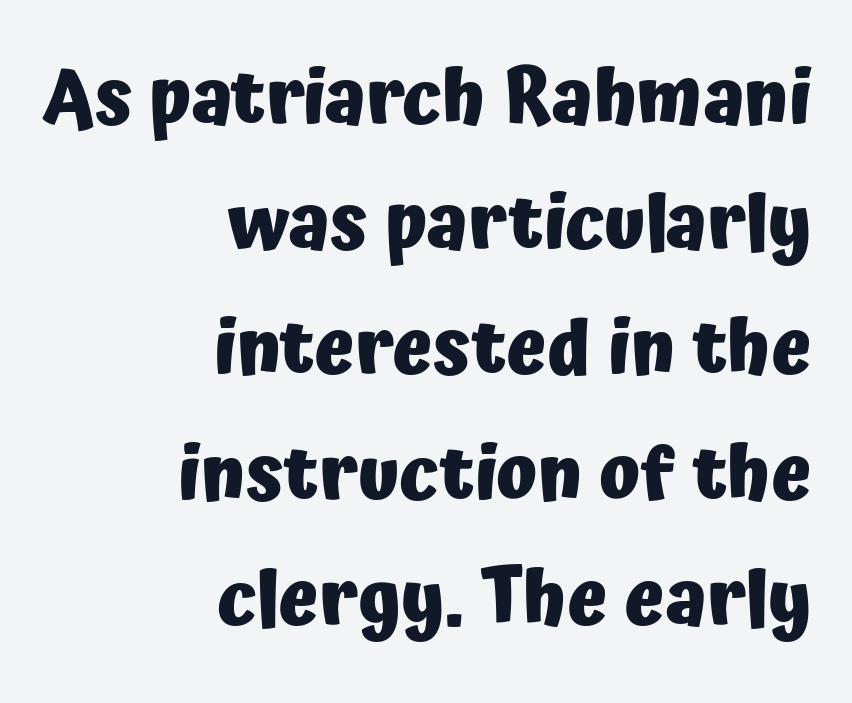
The image shows 75 px heavy sans-serif type, upright; set right-aligned, normal line spacing (1.67x), normal letter spacing, not underlined; low stroke contrast and a medium x-height.
